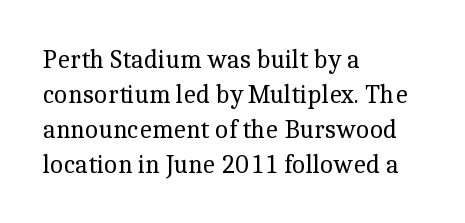
{"italic": "no", "bold": "no", "underline": "no", "align": "left", "line_spacing": "normal", "line_spacing_ratio": 1.35, "letter_spacing": "normal", "letter_spacing_em": 0.0, "glyph_px": 26}
